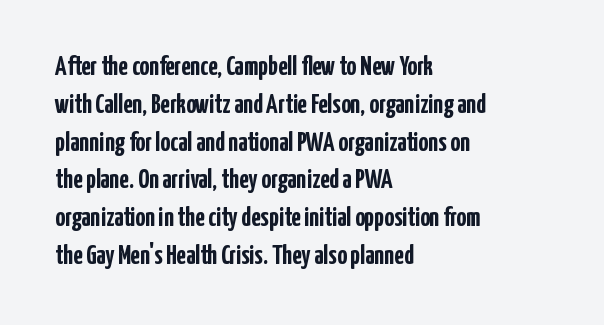
The image shows 27 px bold type, upright; set left-aligned, normal line spacing (1.4x), normal letter spacing, not underlined.
